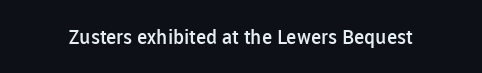
{"italic": "no", "bold": "semi", "underline": "no", "letter_spacing": "normal", "letter_spacing_em": 0.0, "glyph_px": 20}
